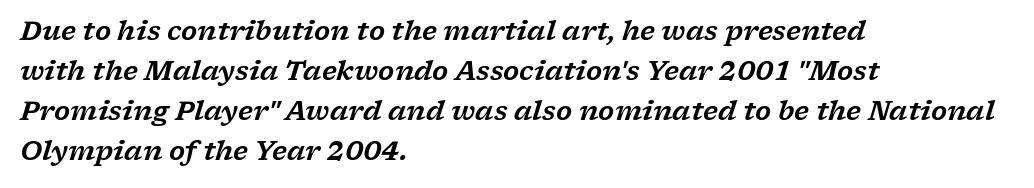
A typesetter would mark this as italic. The gaps between neighbouring characters are ordinary and unremarkable. A normal amount of white space separates one row of letters from the next. Rule under the text: the space is simply empty. Typeset ragged right — the left edge is the straight one.
